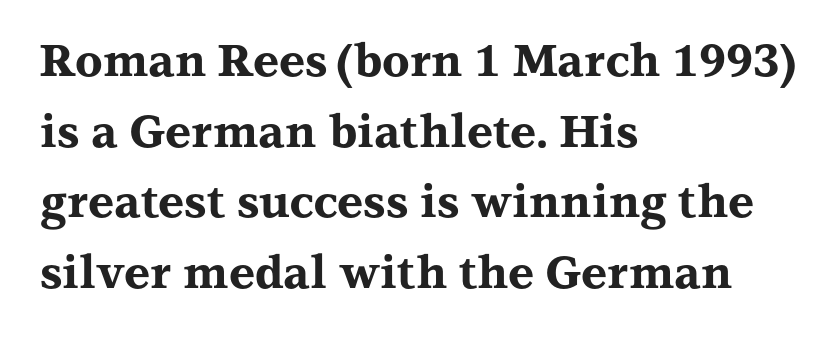
{"serif": "yes", "italic": "no", "bold": "yes", "weight": "bold", "width": "wide", "stroke_contrast": "medium", "x_height": "medium", "monospaced": "no", "underline": "no", "align": "left", "line_spacing": "normal", "line_spacing_ratio": 1.57, "letter_spacing": "normal", "letter_spacing_em": 0.0, "glyph_px": 45}
